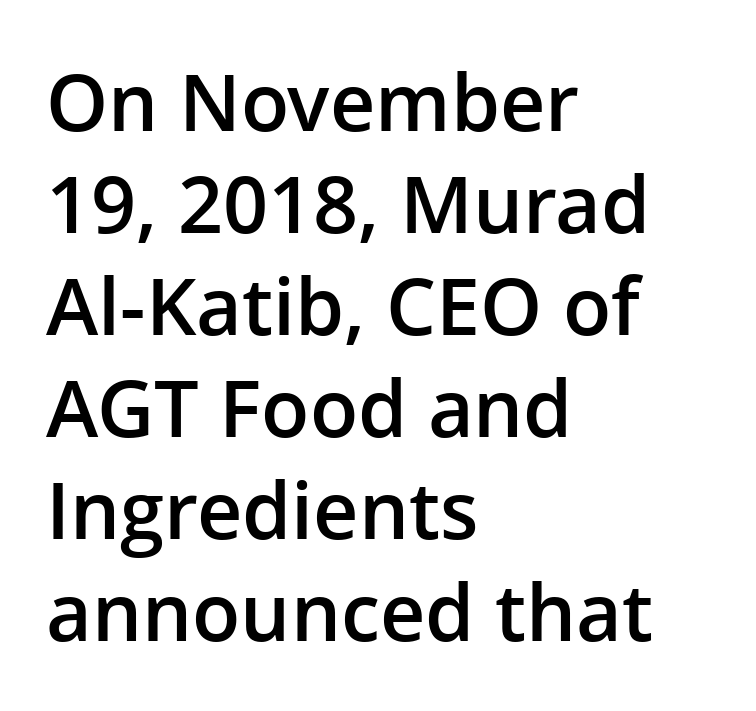
Q: Is the text bold? A: Semi-bold.
Q: Is the text italic (slanted)? A: No, it is upright.
Q: Is the typeface a serif or a sans-serif typeface? A: Sans-serif.
Q: Is the text underlined? A: No.
Q: How is the paragraph aligned? A: Left-aligned.
Q: Is the spacing between letters normal or unusually wide? A: Normal.
Q: Is the spacing between lines tight, normal or loose? A: Normal.
Q: Width (condensed, normal, or wide)? A: Normal.
Q: Stroke contrast? A: Low.
Q: x-height? A: Medium.
Q: Monospaced? A: No.
